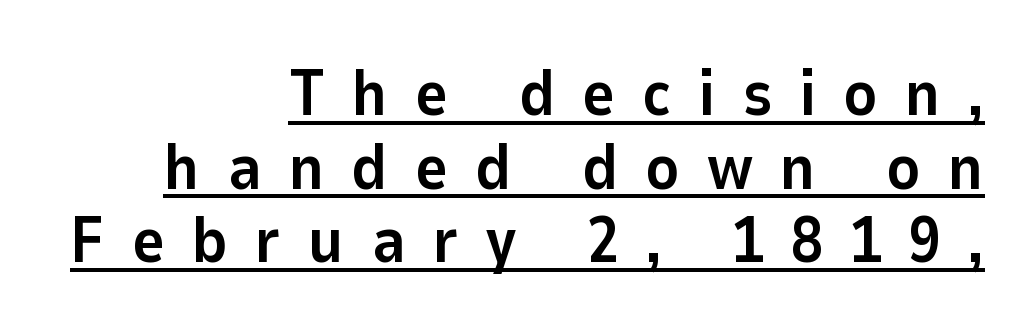
Q: Is the text bold? A: Yes.
Q: Is the text italic (slanted)? A: No, it is upright.
Q: Is the typeface a serif or a sans-serif typeface? A: Sans-serif.
Q: Is the text underlined? A: Yes.
Q: How is the paragraph aligned? A: Right-aligned.
Q: Is the spacing between letters normal or unusually wide? A: Unusually wide.
Q: Is the spacing between lines tight, normal or loose? A: Tight.
Q: Width (condensed, normal, or wide)? A: Normal.
Q: Stroke contrast? A: Low.
Q: x-height? A: Medium.
Q: Monospaced? A: No.
